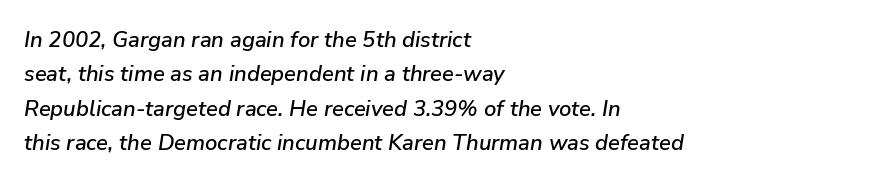
The image shows 22 px text type, italic (leaning right); set left-aligned, normal line spacing (1.56x), normal letter spacing, not underlined.
